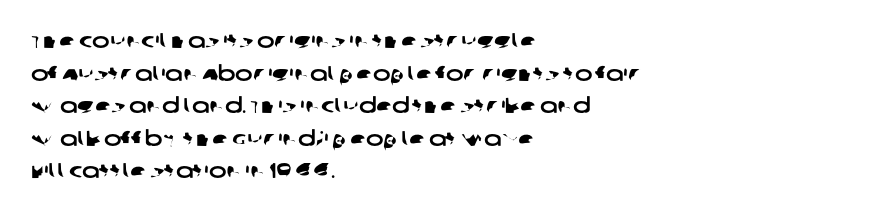
{"underline": "no", "align": "left", "line_spacing": "normal", "line_spacing_ratio": 1.55, "letter_spacing": "normal", "letter_spacing_em": 0.0, "glyph_px": 21}
